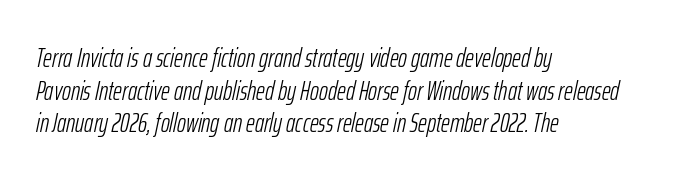
Posture: slanted. Compared with a typical body face, this is equally light or lighter still. Words appear dense and cohesive because spacing is normal. These lines are set flush left with a ragged right edge. Decoration check: the copy has no underline.
